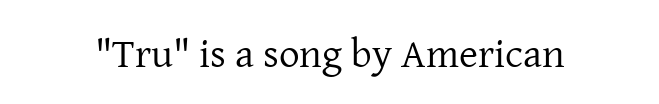
{"serif": "yes", "italic": "no", "bold": "no", "weight": "regular", "width": "normal", "stroke_contrast": "low", "x_height": "medium", "monospaced": "no", "underline": "no", "letter_spacing": "normal", "letter_spacing_em": 0.0, "glyph_px": 41}
